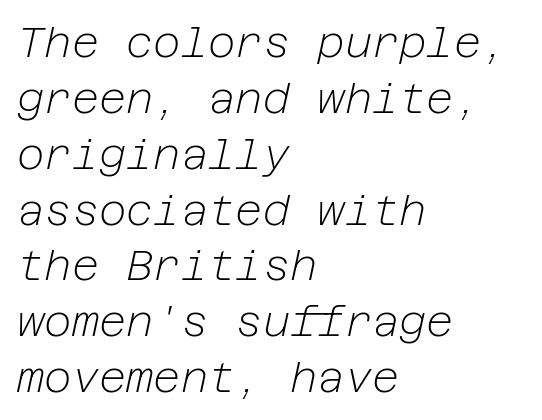
{"italic": "yes", "lean": "right", "slant_degrees": 12, "bold": "no", "weight": "light", "width": "normal", "stroke_contrast": "low", "x_height": "medium", "underline": "no", "align": "left", "line_spacing": "normal", "line_spacing_ratio": 1.33, "letter_spacing": "normal", "letter_spacing_em": 0.0, "glyph_px": 42}
